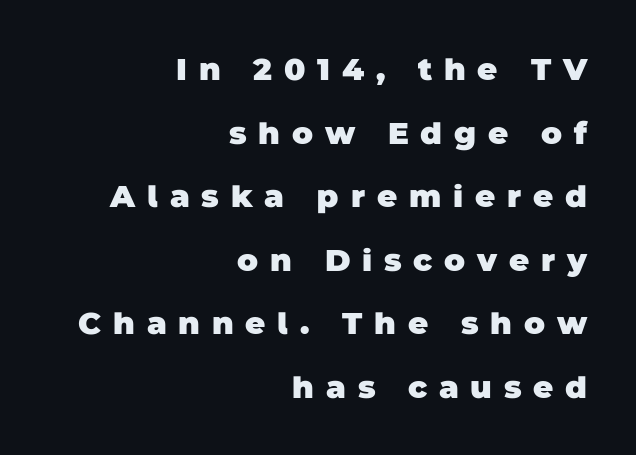
The typesetter chose a ragged-left arrangement here. Short note: letters widely spaced. I'd call this a sans setting — the letters go barefoot. The baseline area is clear. Its strokes are broad and dark, the hallmark of bold type.
